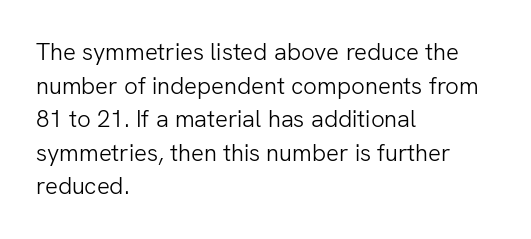
{"italic": "no", "bold": "no", "underline": "no", "align": "left", "line_spacing": "normal", "line_spacing_ratio": 1.4, "letter_spacing": "normal", "letter_spacing_em": 0.0, "glyph_px": 24}
